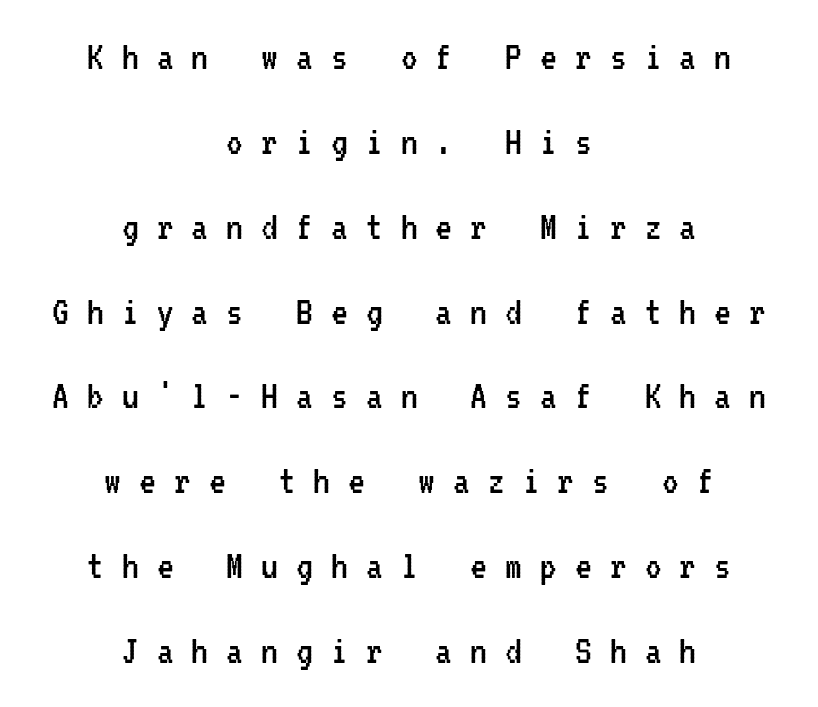
Q: Is the text bold? A: No.
Q: Is the text italic (slanted)? A: No, it is upright.
Q: Is the typeface a serif or a sans-serif typeface? A: Sans-serif.
Q: Is the text underlined? A: No.
Q: How is the paragraph aligned? A: Centered.
Q: Is the spacing between letters normal or unusually wide? A: Unusually wide.
Q: Is the spacing between lines tight, normal or loose? A: Loose.
Q: Width (condensed, normal, or wide)? A: Condensed.
Q: Stroke contrast? A: Low.
Q: x-height? A: Medium.
Q: Monospaced? A: Yes.
